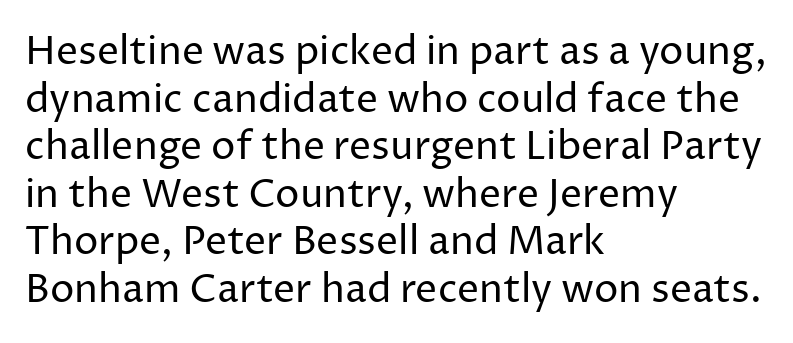
Which margin do the lines hug? The left one — the right edge is uneven. Characters remain perfectly vertical along every line. In terms of letterspacing, this is plain default setting. Think standard paragraph weight, or any step lighter than that. Type without underlining.
